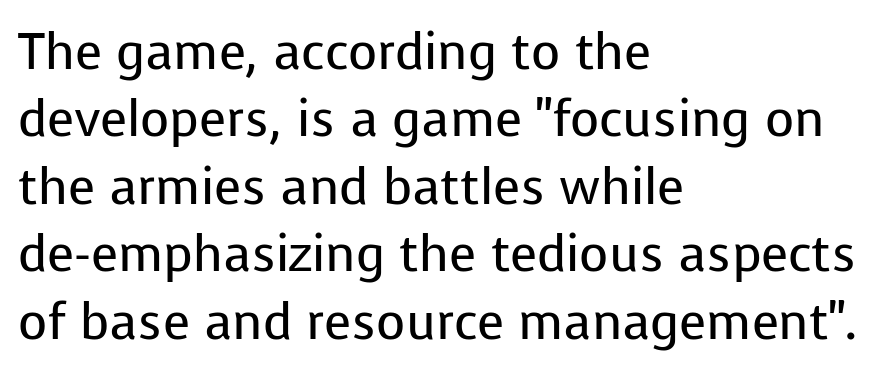
Q: Is the text bold? A: No.
Q: Is the text italic (slanted)? A: No, it is upright.
Q: Is the typeface a serif or a sans-serif typeface? A: Sans-serif.
Q: Is the text underlined? A: No.
Q: How is the paragraph aligned? A: Left-aligned.
Q: Is the spacing between letters normal or unusually wide? A: Normal.
Q: Is the spacing between lines tight, normal or loose? A: Normal.
Q: Width (condensed, normal, or wide)? A: Normal.
Q: Stroke contrast? A: Low.
Q: x-height? A: Medium.
Q: Monospaced? A: No.
